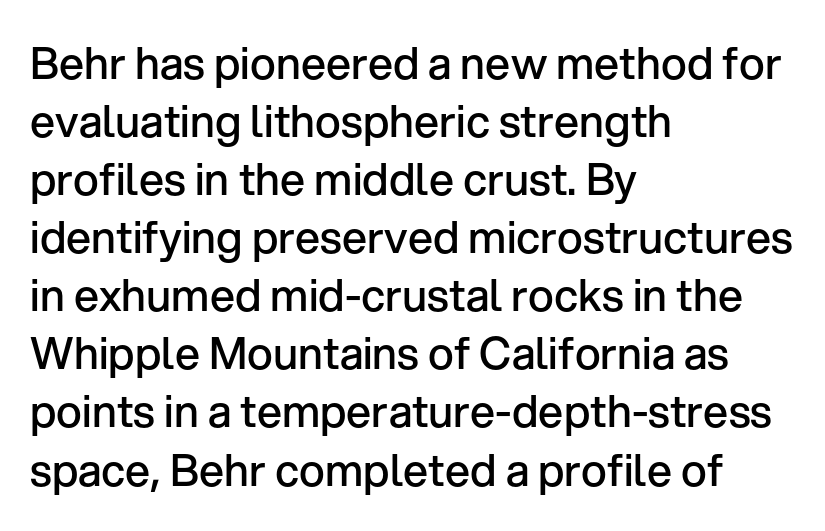
{"serif": "no", "italic": "no", "bold": "semi", "weight": "semibold", "width": "normal", "stroke_contrast": "low", "x_height": "medium", "monospaced": "no", "underline": "no", "align": "left", "line_spacing": "normal", "line_spacing_ratio": 1.32, "letter_spacing": "normal", "letter_spacing_em": 0.0, "glyph_px": 44}
